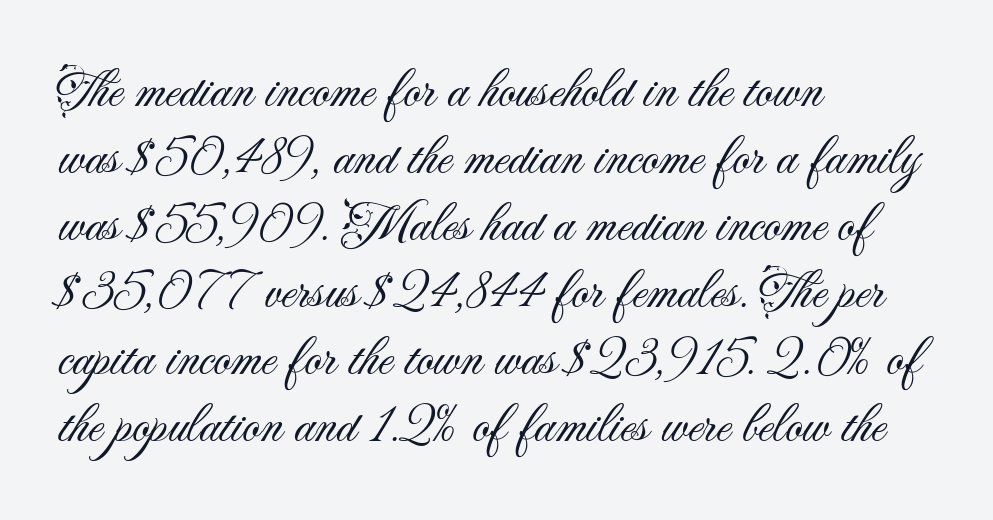
Q: Is the text bold? A: No.
Q: Is the text italic (slanted)? A: Yes.
Q: Is the typeface a serif or a sans-serif typeface? A: Sans-serif.
Q: Is the text underlined? A: No.
Q: How is the paragraph aligned? A: Left-aligned.
Q: Is the spacing between letters normal or unusually wide? A: Normal.
Q: Width (condensed, normal, or wide)? A: Normal.
Q: Stroke contrast? A: Medium.
Q: x-height? A: Small.
Q: Monospaced? A: No.
